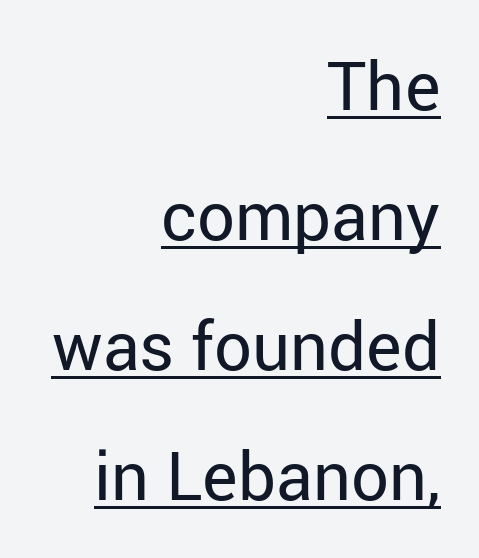
The image shows 67 px regular-weight sans-serif type, upright; set right-aligned, loose line spacing (1.94x), normal letter spacing, underlined; low stroke contrast and a medium x-height.
